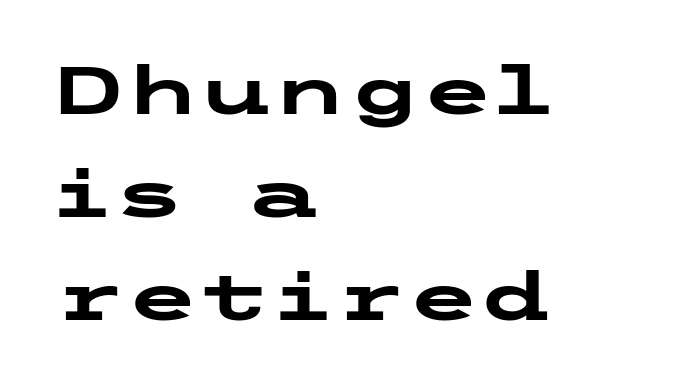
This sample is left-justified, so line endings fall wherever the words run out. Normally led — the rows are evenly, conventionally spaced. This is sans-serif lettering, the kind often seen on screens and signage. Every letter is thick-stroked: bold, no question. The rendering keeps characters at their native spacing.
